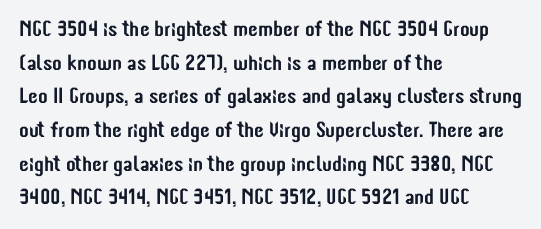
One glance says typical: line gaps are just what's usual. The letters stand upright; this is a roman face. The gap between lines stays unmarked. These lines keep a tight, regular rhythm from letter to letter. Casual observation: everything's shoved over to the left.
